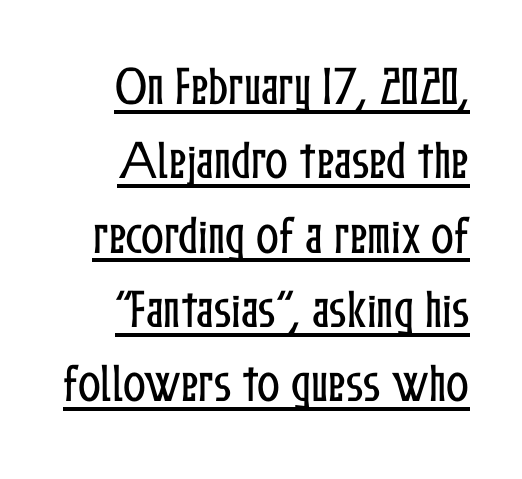
The image shows 42 px condensed type, upright; set line spacing 1.77x, normal letter spacing, underlined; low stroke contrast and a medium x-height.
